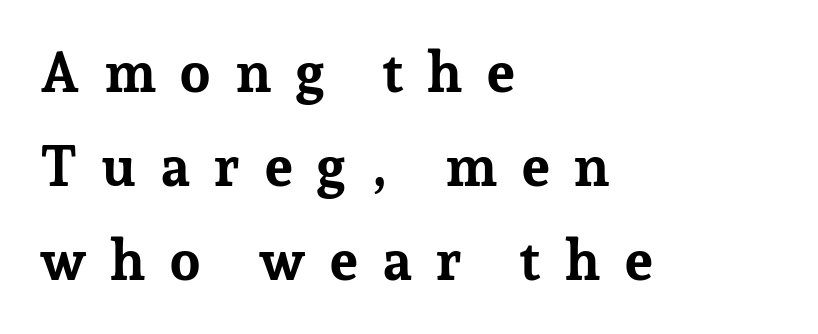
The image shows 56 px bold serif type, upright; set left-aligned, normal line spacing (1.68x), unusually wide letter spacing (+0.41 em), not underlined; low stroke contrast and a medium x-height.
